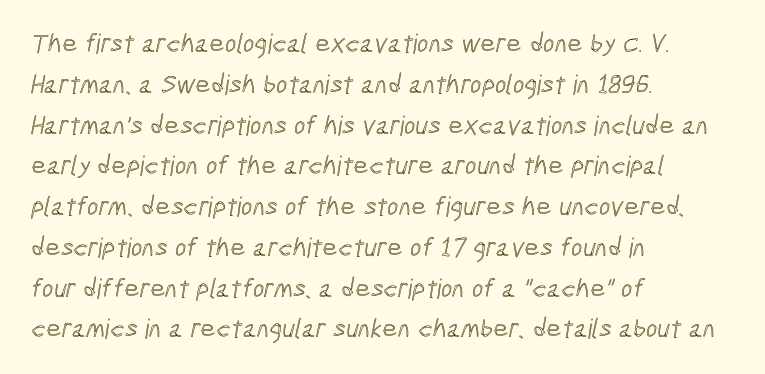
The image shows 27 px text type; set left-aligned, normal line spacing (1.51x), normal letter spacing, not underlined.
